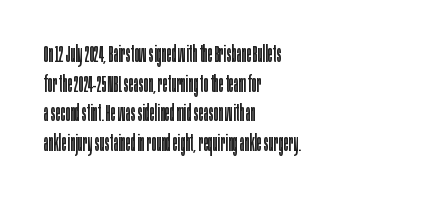
The lines sit at an ordinary, default distance from one another. The rag falls on the right side of this text block. The characters are drawn with everyday or finer stroke widths. Descender tails drop into unmarked territory.
